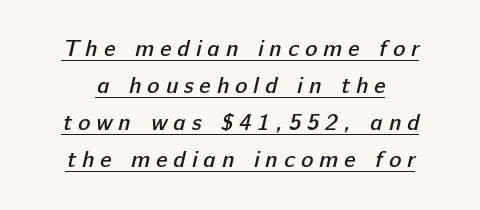
Whoever set this chose a conventional vertical rhythm. These lines have a slow, spaced-out rhythm from letter to letter. The words here are underlined. The strokes are fattened partway — semibold, not bold.
